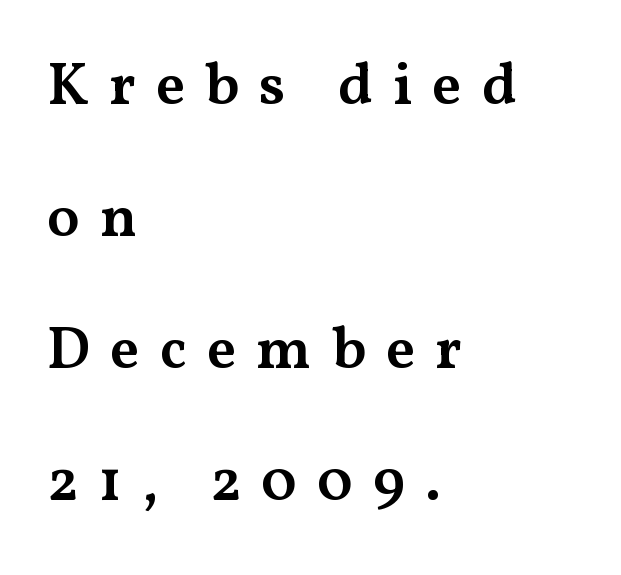
Q: Is the text bold? A: Semi-bold.
Q: Is the text italic (slanted)? A: No, it is upright.
Q: Is the typeface a serif or a sans-serif typeface? A: Serif.
Q: Is the text underlined? A: No.
Q: How is the paragraph aligned? A: Left-aligned.
Q: Is the spacing between letters normal or unusually wide? A: Unusually wide.
Q: Is the spacing between lines tight, normal or loose? A: Loose.
Q: Width (condensed, normal, or wide)? A: Wide.
Q: Stroke contrast? A: Medium.
Q: x-height? A: Medium.
Q: Monospaced? A: No.
